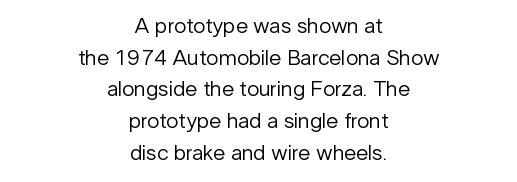
{"italic": "no", "bold": "no", "underline": "no", "align": "center", "line_spacing": "normal", "line_spacing_ratio": 1.44, "letter_spacing": "normal", "letter_spacing_em": 0.0, "glyph_px": 22}
